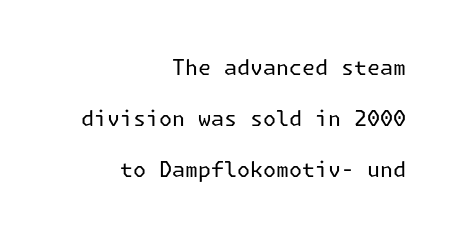
{"italic": "no", "bold": "no", "underline": "no", "align": "right", "line_spacing": "loose", "line_spacing_ratio": 2.44, "letter_spacing": "normal", "letter_spacing_em": 0.0, "glyph_px": 21}
